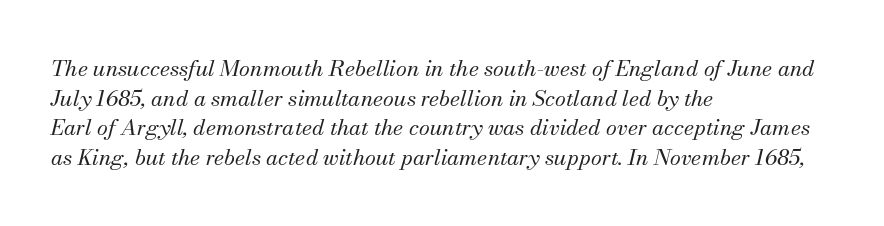
{"italic": "yes", "lean": "right", "slant_degrees": 13, "bold": "no", "underline": "no", "align": "left", "line_spacing": "normal", "line_spacing_ratio": 1.35, "letter_spacing": "normal", "letter_spacing_em": 0.0, "glyph_px": 22}
